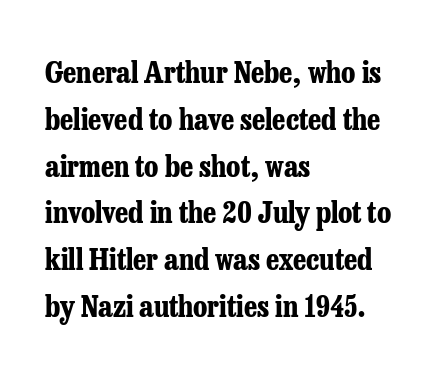
The area under the type is left untouched. Glyph-to-glyph distance matches everyday printed text. A serif font was chosen for this passage. Quick note: interline space is typical. No italicization has been applied; the sample stays upright.
